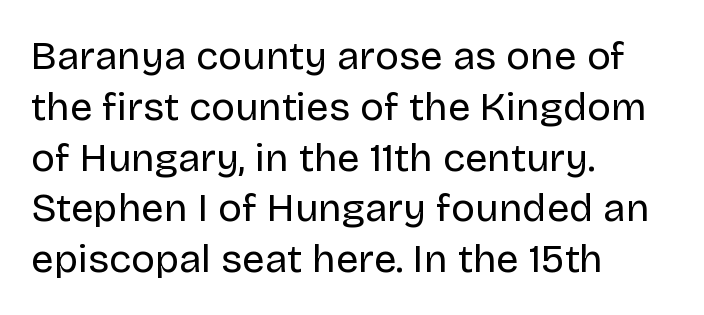
The image shows 40 px regular-weight sans-serif type, upright; set left-aligned, normal line spacing (1.27x), normal letter spacing, not underlined; low stroke contrast and a large x-height.
